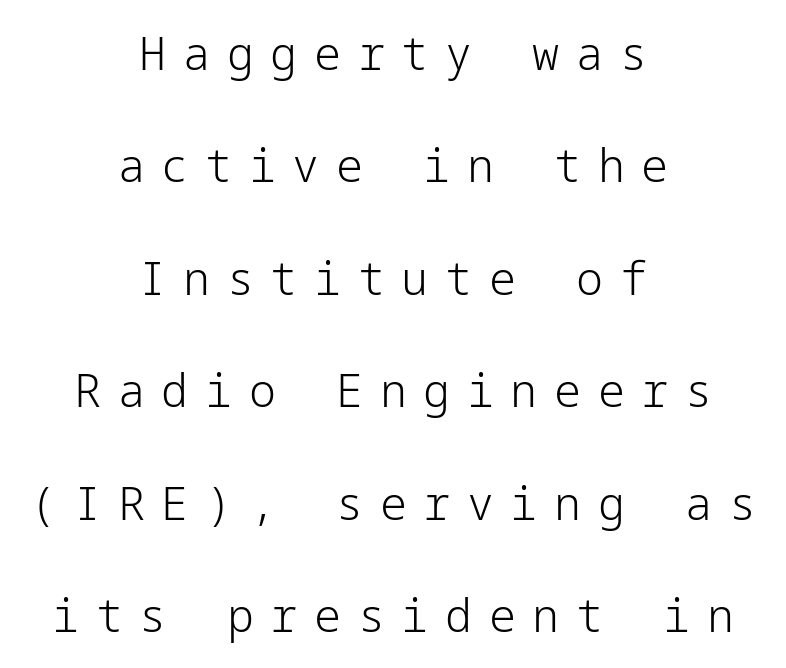
{"serif": "no", "italic": "no", "bold": "no", "weight": "light", "width": "normal", "stroke_contrast": "low", "x_height": "medium", "underline": "no", "align": "center", "line_spacing": "loose", "line_spacing_ratio": 2.5, "letter_spacing": "wide", "letter_spacing_em": 0.37, "glyph_px": 45}
